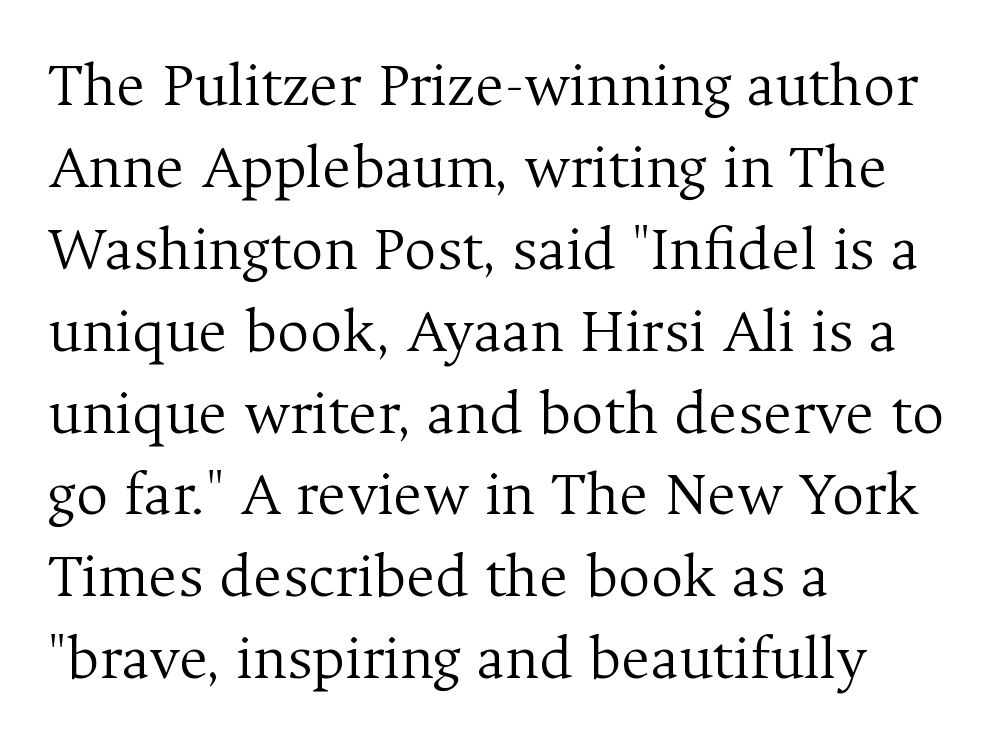
The image shows 63 px light serif type, upright; set left-aligned, normal line spacing (1.3x), normal letter spacing, not underlined; medium stroke contrast and a medium x-height.
